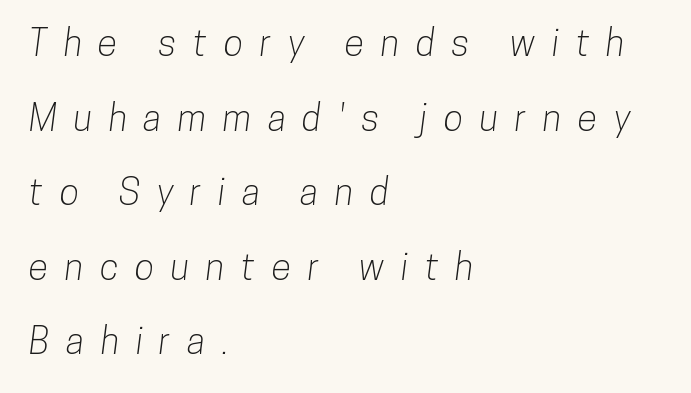
Q: Is the typeface a serif or a sans-serif typeface? A: Sans-serif.
Q: Is the text underlined? A: No.
Q: How is the paragraph aligned? A: Left-aligned.
Q: Is the spacing between letters normal or unusually wide? A: Unusually wide.
Q: Is the spacing between lines tight, normal or loose? A: Loose.
Q: Width (condensed, normal, or wide)? A: Condensed.
Q: Stroke contrast? A: Low.
Q: x-height? A: Medium.
Q: Monospaced? A: No.
